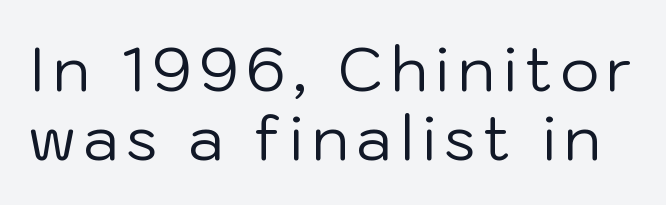
{"serif": "no", "italic": "no", "bold": "no", "weight": "regular", "width": "normal", "stroke_contrast": "low", "x_height": "medium", "monospaced": "no", "underline": "no", "line_spacing": "tight", "line_spacing_ratio": 1.13, "glyph_px": 61}
